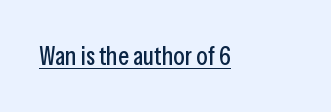
{"italic": "no", "underline": "yes", "letter_spacing": "normal", "letter_spacing_em": 0.0, "glyph_px": 26}
